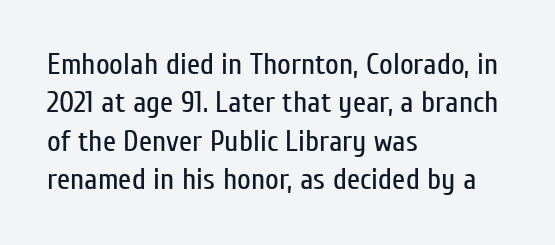
Q: Is the text bold? A: No.
Q: Is the text italic (slanted)? A: No, it is upright.
Q: Is the typeface a serif or a sans-serif typeface? A: Sans-serif.
Q: Is the text underlined? A: No.
Q: How is the paragraph aligned? A: Left-aligned.
Q: Is the spacing between letters normal or unusually wide? A: Normal.
Q: Is the spacing between lines tight, normal or loose? A: Normal.
Q: Width (condensed, normal, or wide)? A: Condensed.
Q: Stroke contrast? A: Low.
Q: x-height? A: Medium.
Q: Monospaced? A: No.
